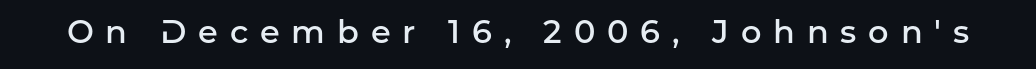
Between one letter and the next there's a generous, obvious gap. Nope, not italic — everything's standing straight. The typeface chosen for these lines omits serifs. The space beneath each line is pristine and unruled. Semibold letterforms, between regular and bold.
